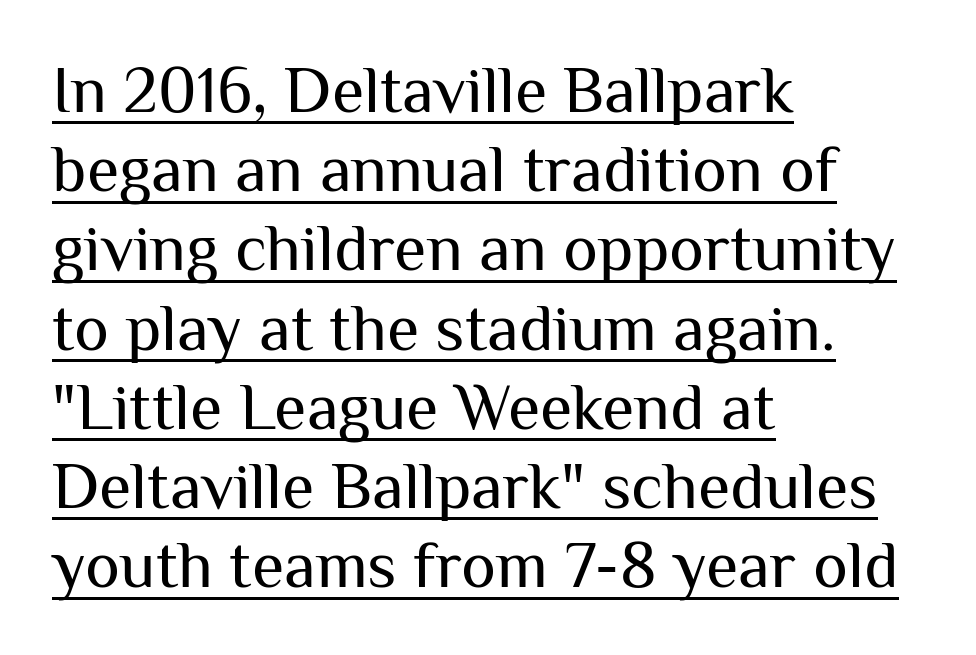
This rendering features underlined lettering. Short and long lines alike share a common starting point at left. When letters stand straight like this, we call the style roman or upright. Honestly, the letter spacing is just normal — you wouldn't notice it. What kind of face is this? One without serifs — a sans. Note the varied advance widths — an 'i' is clearly narrower than an 'm'.
